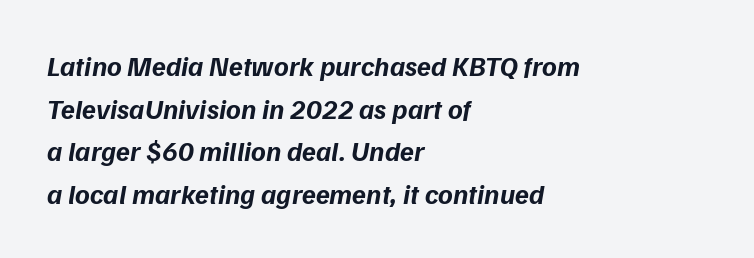
{"serif": "no", "bold": "yes", "weight": "bold", "width": "normal", "stroke_contrast": "low", "x_height": "medium", "monospaced": "no", "underline": "no", "align": "left", "line_spacing": "normal", "line_spacing_ratio": 1.52, "letter_spacing": "normal", "letter_spacing_em": 0.0, "glyph_px": 28}
